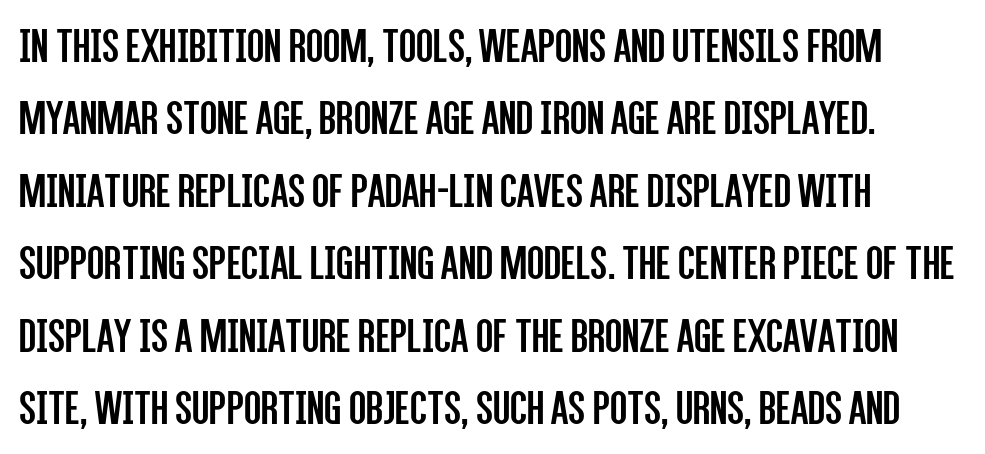
Q: Is the text bold? A: No.
Q: Is the text italic (slanted)? A: No, it is upright.
Q: Is the typeface a serif or a sans-serif typeface? A: Sans-serif.
Q: Is the text underlined? A: No.
Q: How is the paragraph aligned? A: Left-aligned.
Q: Is the spacing between letters normal or unusually wide? A: Normal.
Q: Is the spacing between lines tight, normal or loose? A: Normal.
Q: Width (condensed, normal, or wide)? A: Condensed.
Q: Stroke contrast? A: Low.
Q: x-height? A: Large.
Q: Monospaced? A: No.
